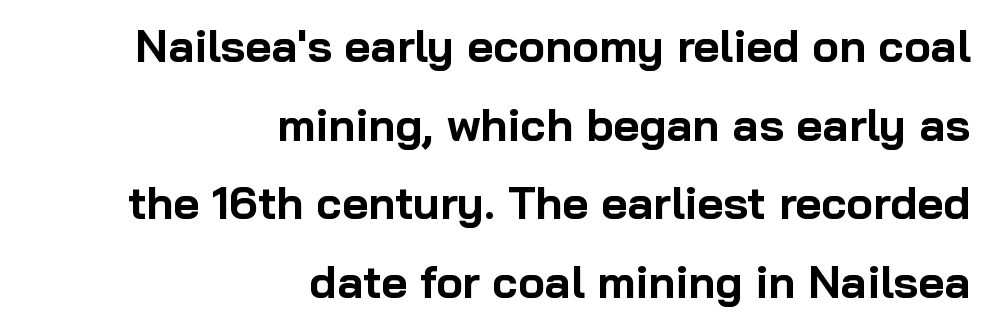
The image shows 45 px bold sans-serif type, upright; set right-aligned, line spacing 1.75x, normal letter spacing, not underlined; low stroke contrast and a medium x-height.
